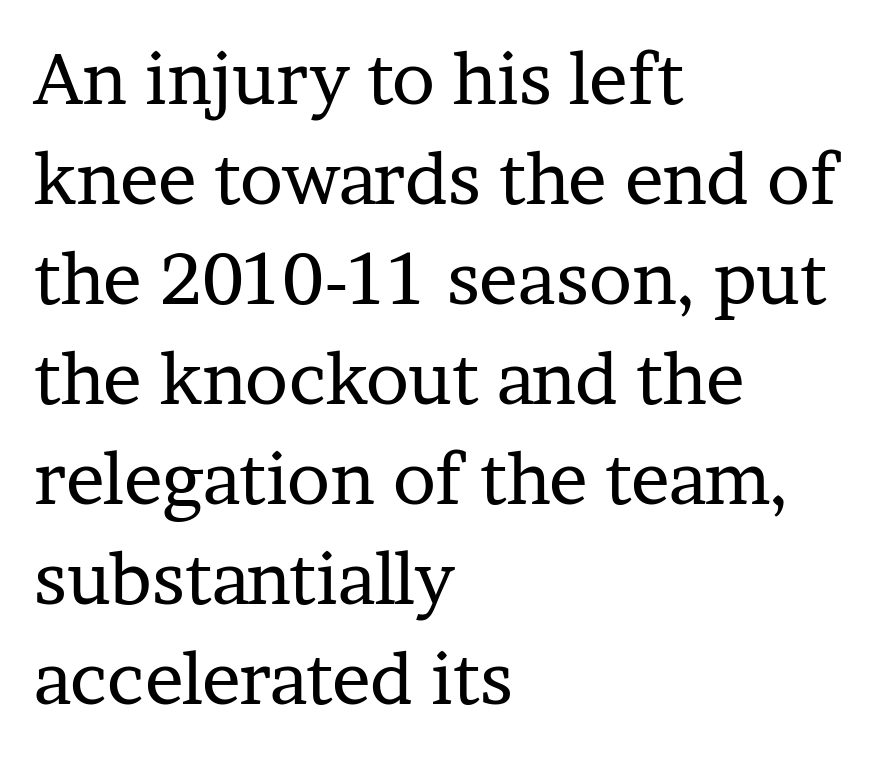
The image shows 72 px regular-weight serif type, upright; set left-aligned, normal line spacing (1.39x), normal letter spacing, not underlined; low stroke contrast and a medium x-height.
